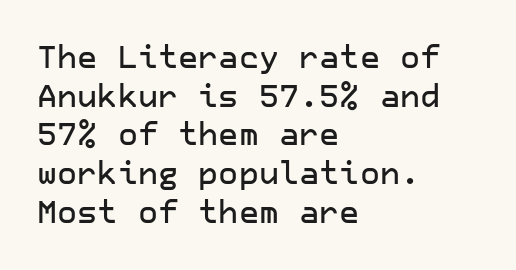
The string is rendered with underlining switched off. The rendering uses a moderate line-height, typical for paragraphs. Left-aligned paragraph, ragged on the right. Observe the ordinary spacing: letters are neighbours, not strangers.
